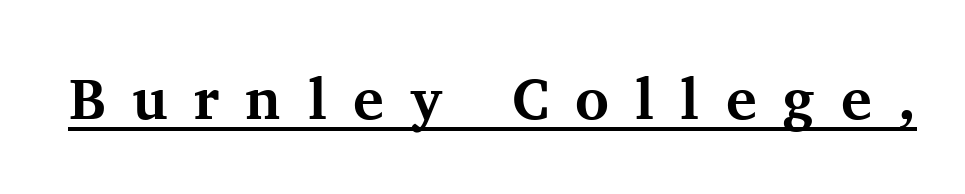
{"serif": "yes", "italic": "no", "bold": "yes", "weight": "bold", "width": "normal", "stroke_contrast": "medium", "x_height": "medium", "monospaced": "no", "underline": "yes", "letter_spacing": "wide", "letter_spacing_em": 0.45, "glyph_px": 58}
